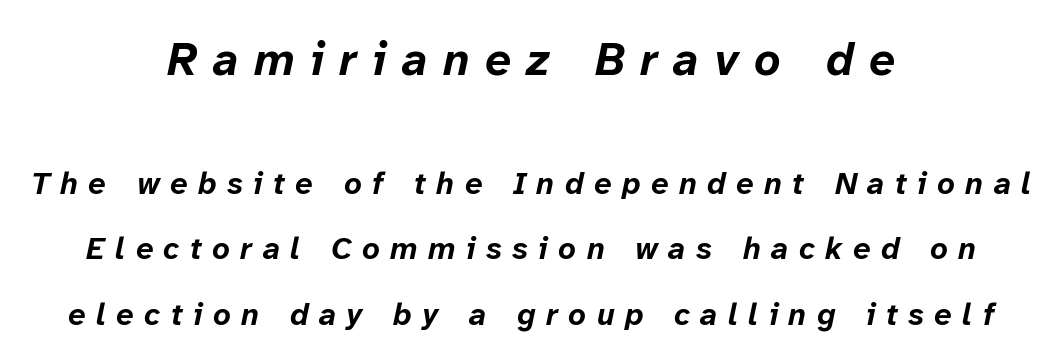
Q: Is the text bold? A: Yes.
Q: Is the text italic (slanted)? A: Yes, it leans right by about 12 degrees.
Q: Is the text underlined? A: No.
Q: How is the paragraph aligned? A: Centered.
Q: Is the spacing between letters normal or unusually wide? A: Unusually wide.
Q: Is the spacing between lines tight, normal or loose? A: Loose.
Q: Which block of text is set in a larger size, the first (top) or the second (bottom)? A: The first (top) one.
Q: Width (condensed, normal, or wide)? A: Normal.
Q: Stroke contrast? A: Low.
Q: x-height? A: Medium.
Q: Monospaced? A: No.
